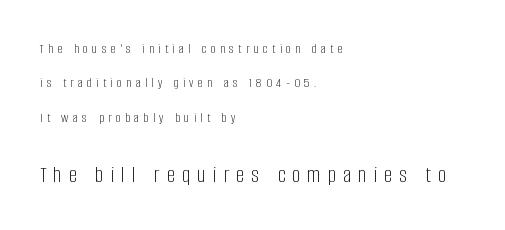
{"italic": "no", "bold": "no", "underline": "no", "align": "left", "line_spacing": "loose", "line_spacing_ratio": 2.45, "letter_spacing": "wide", "letter_spacing_em": 0.31, "larger_block": "second", "size_ratio": 1.64, "glyph_px": 23}
